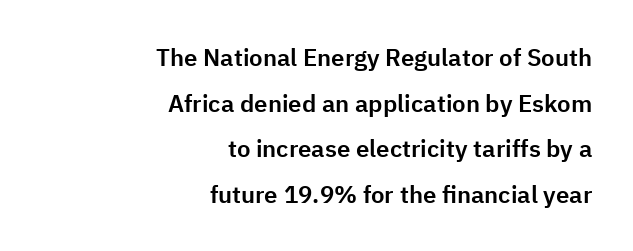
The letters sit at their default tracking, neither squeezed nor spread. Visually the block forms a straight wall on the right and a jagged coastline on the left. Anything drawn beneath the words? Only blank space. Nope, not italic — everything's standing straight. Vertical spacing — loose.
